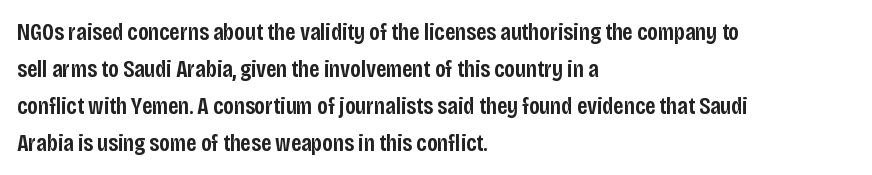
Q: Is the text bold? A: Semi-bold.
Q: Is the text italic (slanted)? A: No, it is upright.
Q: Is the text underlined? A: No.
Q: How is the paragraph aligned? A: Left-aligned.
Q: Is the spacing between letters normal or unusually wide? A: Normal.
Q: Is the spacing between lines tight, normal or loose? A: Normal.
